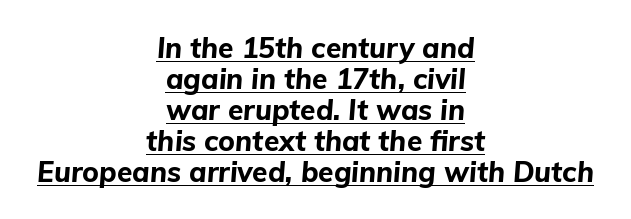
Q: Is the text bold? A: Yes.
Q: Is the text italic (slanted)? A: Yes, it leans right by about 5 degrees.
Q: Is the text underlined? A: Yes.
Q: How is the paragraph aligned? A: Centered.
Q: Is the spacing between letters normal or unusually wide? A: Normal.
Q: Is the spacing between lines tight, normal or loose? A: Tight.
Q: Width (condensed, normal, or wide)? A: Normal.
Q: Stroke contrast? A: Low.
Q: x-height? A: Medium.
Q: Monospaced? A: No.
